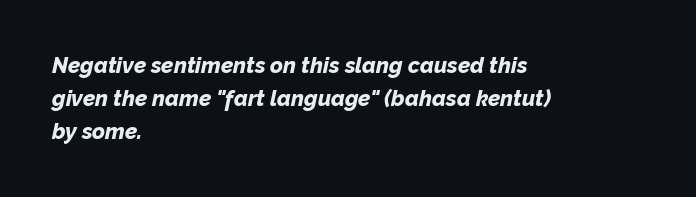
{"italic": "yes", "lean": "right", "slant_degrees": 12, "bold": "yes", "underline": "no", "align": "left", "line_spacing": "normal", "line_spacing_ratio": 1.5, "letter_spacing": "normal", "letter_spacing_em": 0.0, "glyph_px": 22}
